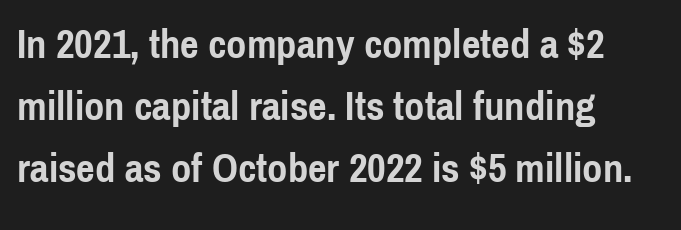
Q: Is the text bold? A: Yes.
Q: Is the text italic (slanted)? A: No, it is upright.
Q: Is the typeface a serif or a sans-serif typeface? A: Sans-serif.
Q: Is the text underlined? A: No.
Q: How is the paragraph aligned? A: Left-aligned.
Q: Is the spacing between letters normal or unusually wide? A: Normal.
Q: Is the spacing between lines tight, normal or loose? A: Normal.
Q: Width (condensed, normal, or wide)? A: Condensed.
Q: x-height? A: Medium.
Q: Monospaced? A: No.
